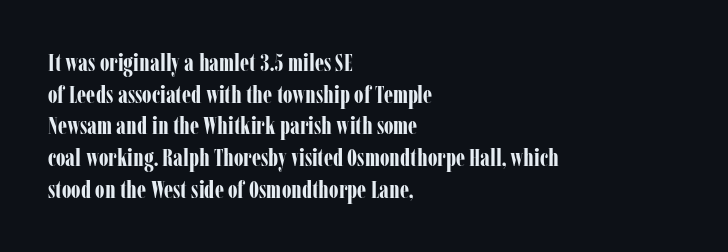
The image shows 24 px bold type, upright; set left-aligned, normal line spacing (1.32x), normal letter spacing, not underlined.
